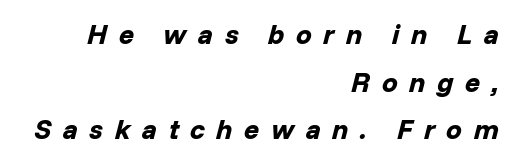
Q: Is the text bold? A: Yes.
Q: Is the text italic (slanted)? A: Yes, it leans right by about 14 degrees.
Q: Is the text underlined? A: No.
Q: How is the paragraph aligned? A: Right-aligned.
Q: Is the spacing between letters normal or unusually wide? A: Unusually wide.
Q: Is the spacing between lines tight, normal or loose? A: Normal.
Q: Width (condensed, normal, or wide)? A: Normal.
Q: Stroke contrast? A: Low.
Q: x-height? A: Medium.
Q: Monospaced? A: No.
